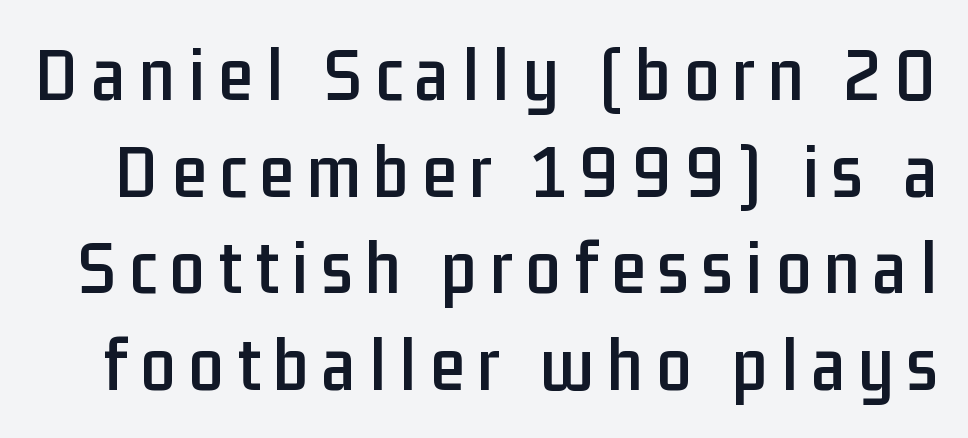
The image shows 78 px condensed sans-serif type, upright; set line spacing 1.24x, not underlined; low stroke contrast and a medium x-height.
